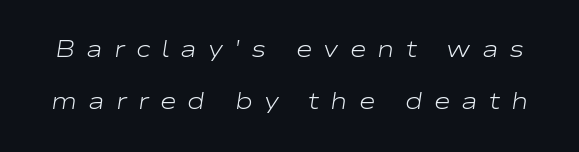
Q: Is the text bold? A: No.
Q: Is the text italic (slanted)? A: Yes, it leans right by about 9 degrees.
Q: Is the text underlined? A: No.
Q: Is the spacing between letters normal or unusually wide? A: Unusually wide.
Q: Is the spacing between lines tight, normal or loose? A: Loose.
